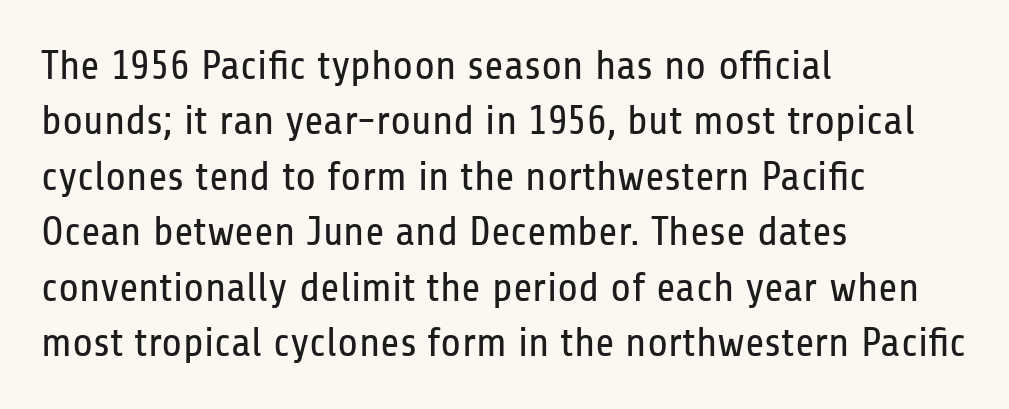
{"serif": "no", "italic": "no", "bold": "no", "weight": "regular", "width": "condensed", "stroke_contrast": "low", "x_height": "medium", "monospaced": "no", "underline": "no", "align": "left", "line_spacing": "normal", "line_spacing_ratio": 1.32, "letter_spacing": "normal", "letter_spacing_em": 0.0, "glyph_px": 42}
